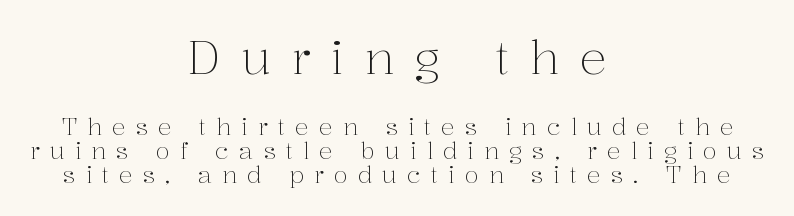
{"serif": "yes", "italic": "no", "bold": "no", "weight": "light", "width": "normal", "stroke_contrast": "medium", "x_height": "medium", "monospaced": "no", "underline": "no", "align": "center", "line_spacing": "tight", "line_spacing_ratio": 1.05, "letter_spacing": "wide", "letter_spacing_em": 0.44, "larger_block": "first", "size_ratio": 2.0, "glyph_px": 46}
